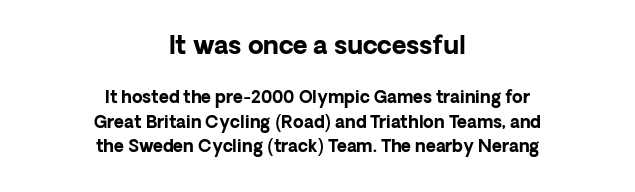
The image shows 25 px bold type, upright; set centered, normal line spacing (1.42x), normal letter spacing, not underlined; the first (top) block is 1.47x larger.
